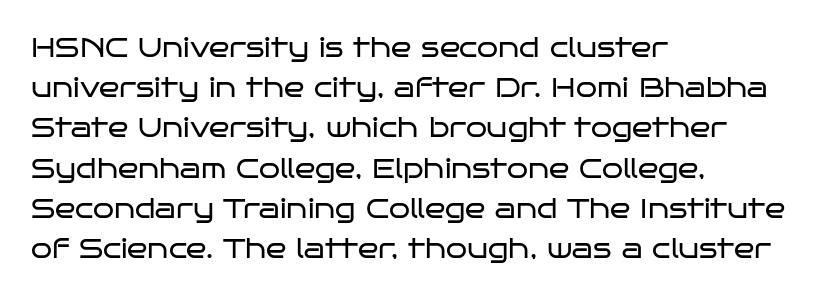
Q: Is the text bold? A: No.
Q: Is the text italic (slanted)? A: No, it is upright.
Q: Is the text underlined? A: No.
Q: How is the paragraph aligned? A: Left-aligned.
Q: Is the spacing between letters normal or unusually wide? A: Normal.
Q: Is the spacing between lines tight, normal or loose? A: Normal.
